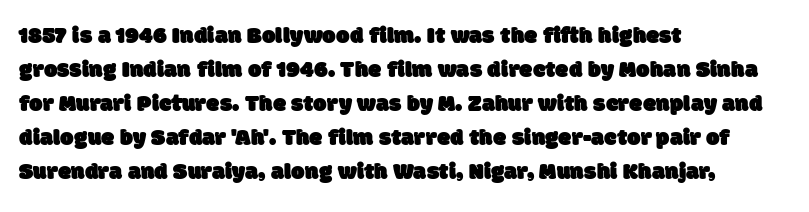
Successive baselines arrive at the customary interval. Caption: multi-line text, flush left, ragged right. Honestly, there is no underline to notice here at all. Letter spacing: default.
